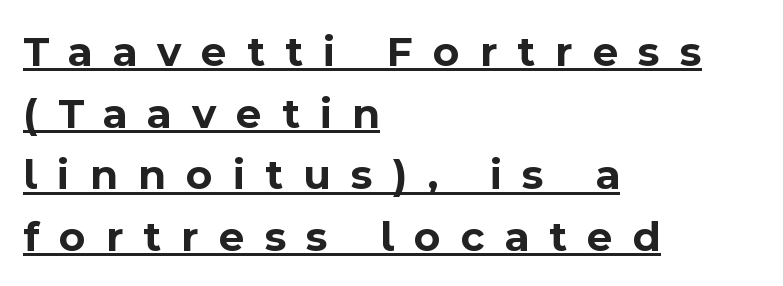
Q: Is the text bold? A: Yes.
Q: Is the text italic (slanted)? A: No, it is upright.
Q: Is the typeface a serif or a sans-serif typeface? A: Sans-serif.
Q: Is the text underlined? A: Yes.
Q: How is the paragraph aligned? A: Left-aligned.
Q: Is the spacing between letters normal or unusually wide? A: Unusually wide.
Q: Is the spacing between lines tight, normal or loose? A: Normal.
Q: Width (condensed, normal, or wide)? A: Normal.
Q: x-height? A: Medium.
Q: Monospaced? A: No.
